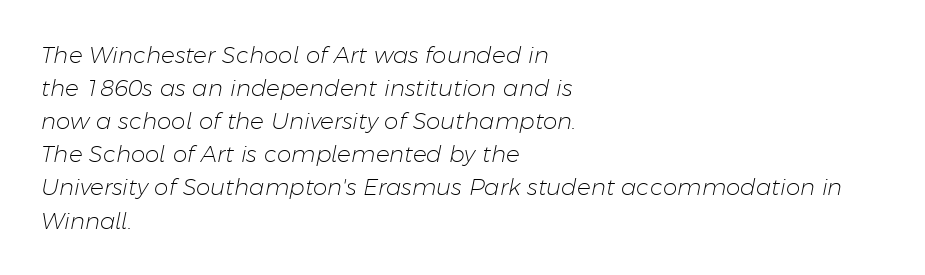
Q: Is the text bold? A: No.
Q: Is the text italic (slanted)? A: Yes, it leans right by about 11 degrees.
Q: Is the text underlined? A: No.
Q: How is the paragraph aligned? A: Left-aligned.
Q: Is the spacing between letters normal or unusually wide? A: Normal.
Q: Is the spacing between lines tight, normal or loose? A: Normal.
